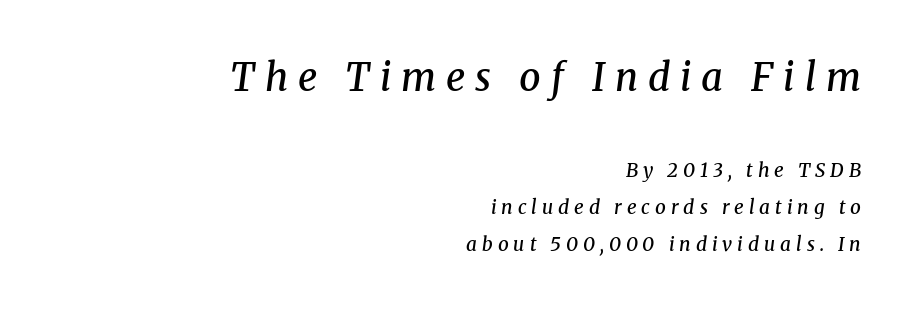
{"serif": "yes", "italic": "yes", "lean": "right", "slant_degrees": 8, "bold": "semi", "weight": "semibold", "width": "normal", "stroke_contrast": "medium", "x_height": "medium", "monospaced": "no", "underline": "no", "align": "right", "line_spacing": "loose", "line_spacing_ratio": 1.96, "letter_spacing": "wide", "letter_spacing_em": 0.26, "larger_block": "first", "size_ratio": 2.0, "glyph_px": 38}
